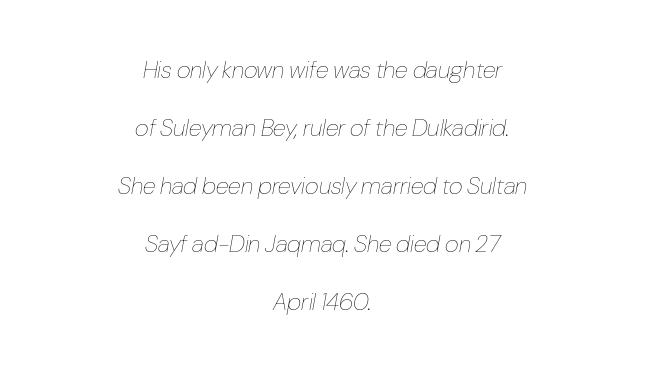
This rendering uses center alignment, leaving both contours irregular but symmetric. Summary of weight: not heavy and not bold. Spacing between characters is what you'd get straight out of the box. Loosely led — the rows are spread out. Beneath every word, the page is bare.
